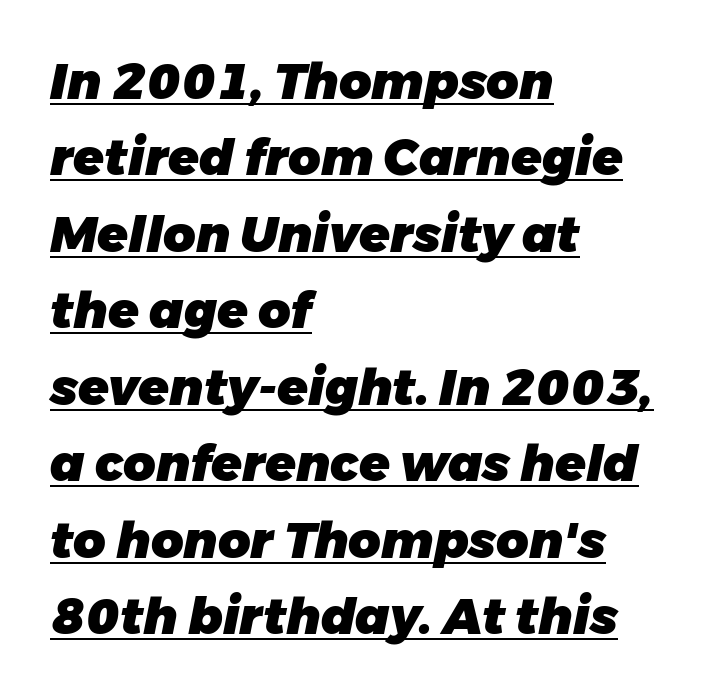
{"italic": "yes", "lean": "right", "slant_degrees": 11, "bold": "yes", "weight": "heavy", "width": "normal", "stroke_contrast": "low", "x_height": "medium", "monospaced": "no", "underline": "yes", "align": "left", "line_spacing": "normal", "line_spacing_ratio": 1.53, "letter_spacing": "normal", "letter_spacing_em": 0.0, "glyph_px": 50}
